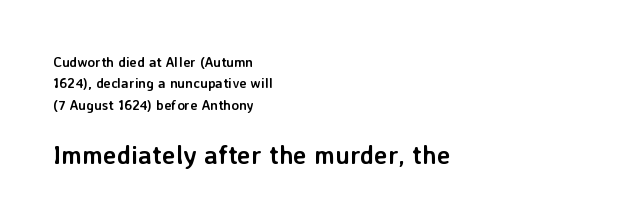
{"italic": "no", "bold": "yes", "underline": "no", "align": "left", "line_spacing": "normal", "line_spacing_ratio": 1.52, "letter_spacing": "normal", "letter_spacing_em": 0.0, "larger_block": "second", "size_ratio": 1.86, "glyph_px": 26}
